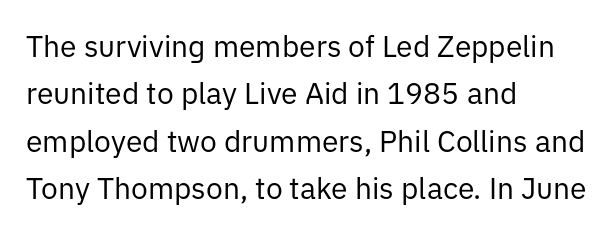
{"serif": "no", "italic": "no", "bold": "no", "weight": "regular", "width": "normal", "stroke_contrast": "low", "x_height": "medium", "monospaced": "no", "underline": "no", "align": "left", "line_spacing": "normal", "line_spacing_ratio": 1.58, "letter_spacing": "normal", "letter_spacing_em": 0.0, "glyph_px": 30}
